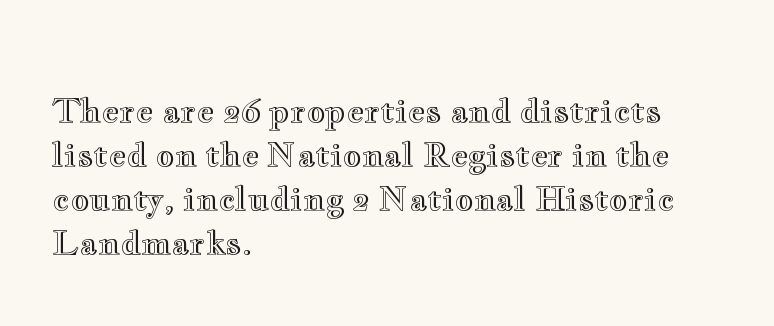
Check under the words: just untouched page. The rendering uses a moderate line-height, typical for paragraphs. The lettering stays uniformly vertical, giving the passage a roman look. These lines are rendered in a variable-pitch font. Inter-character spacing is left at the font's built-in metrics.
